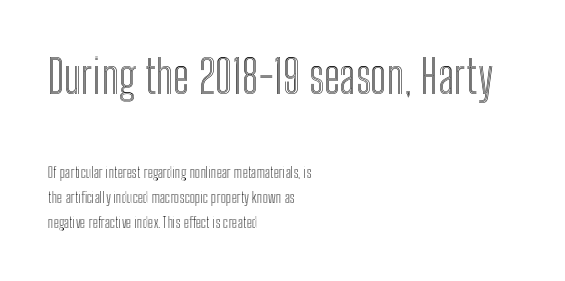
Q: Is the text italic (slanted)? A: No, it is upright.
Q: Is the text underlined? A: No.
Q: How is the paragraph aligned? A: Left-aligned.
Q: Is the spacing between letters normal or unusually wide? A: Normal.
Q: Is the spacing between lines tight, normal or loose? A: Normal.
Q: Which block of text is set in a larger size, the first (top) or the second (bottom)? A: The first (top) one.
Q: Width (condensed, normal, or wide)? A: Condensed.
Q: x-height? A: Medium.
Q: Monospaced? A: No.
